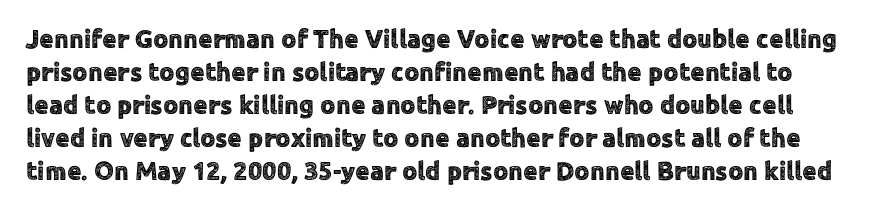
Characters follow at the spacing the type designer built in. Italic: no, the glyphs are upright roman. The baseline area is clear. Reading down the column, the eye jumps a familiar distance to each next line.
